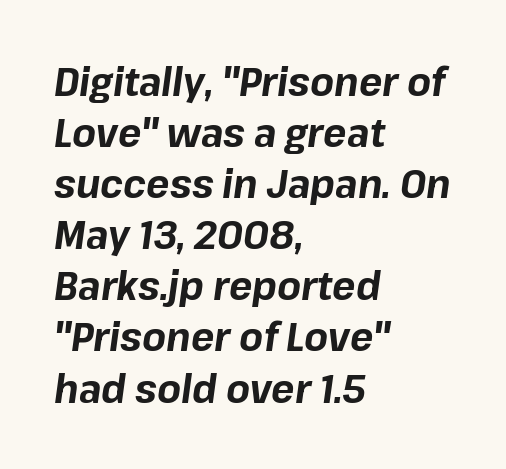
Q: Is the text bold? A: Yes.
Q: Is the text italic (slanted)? A: Yes, it leans right by about 8 degrees.
Q: Is the text underlined? A: No.
Q: How is the paragraph aligned? A: Left-aligned.
Q: Is the spacing between letters normal or unusually wide? A: Normal.
Q: Is the spacing between lines tight, normal or loose? A: Normal.
Q: Width (condensed, normal, or wide)? A: Normal.
Q: Stroke contrast? A: Low.
Q: x-height? A: Medium.
Q: Monospaced? A: No.
